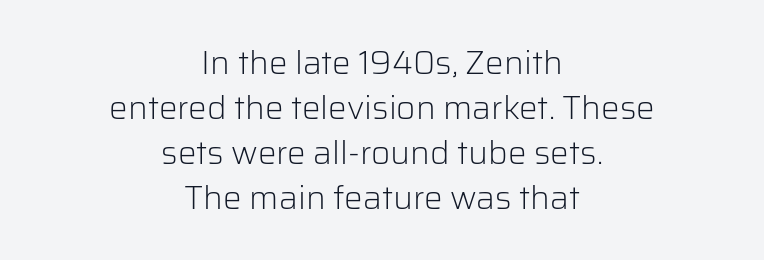
{"serif": "no", "italic": "no", "bold": "no", "weight": "light", "width": "normal", "stroke_contrast": "low", "x_height": "medium", "monospaced": "no", "underline": "no", "align": "center", "line_spacing": "normal", "line_spacing_ratio": 1.36, "letter_spacing": "normal", "letter_spacing_em": 0.0, "glyph_px": 33}
